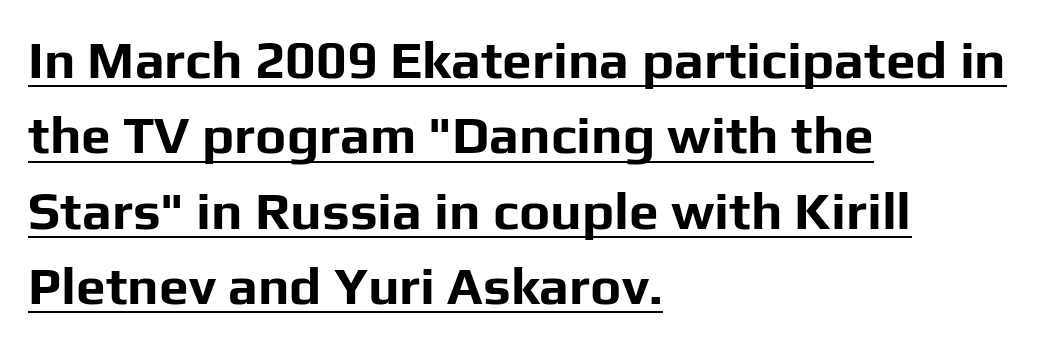
Q: Is the text bold? A: Yes.
Q: Is the text italic (slanted)? A: No, it is upright.
Q: Is the typeface a serif or a sans-serif typeface? A: Sans-serif.
Q: Is the text underlined? A: Yes.
Q: How is the paragraph aligned? A: Left-aligned.
Q: Is the spacing between letters normal or unusually wide? A: Normal.
Q: Is the spacing between lines tight, normal or loose? A: Normal.
Q: Width (condensed, normal, or wide)? A: Normal.
Q: Stroke contrast? A: Low.
Q: x-height? A: Medium.
Q: Monospaced? A: No.
